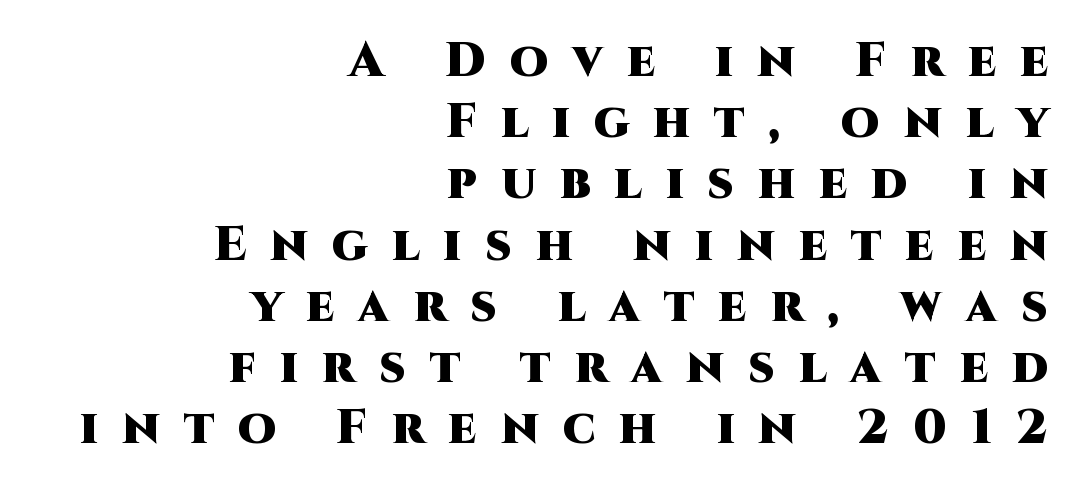
{"serif": "no", "italic": "no", "bold": "yes", "weight": "heavy", "width": "normal", "stroke_contrast": "high", "x_height": "large", "monospaced": "no", "underline": "no", "align": "right", "line_spacing": "normal", "line_spacing_ratio": 1.25, "letter_spacing": "wide", "letter_spacing_em": 0.49, "glyph_px": 49}
